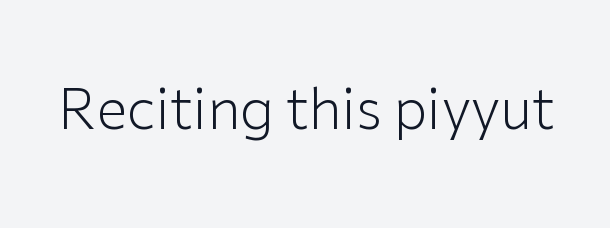
Each letter keeps its own natural width here, so spacing adapts to shape. Type style note: lacks serifs. Designer's note — italics off, roman on. This rendering leaves character spacing at its baseline value. The letters look calm and open, with moderate or lighter stems.
